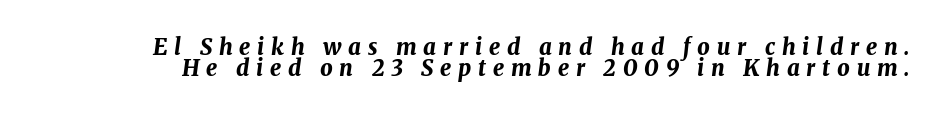
The image shows 22 px bold type, italic (leaning right); set tight line spacing (0.97x), unusually wide letter spacing (+0.31 em), not underlined.
